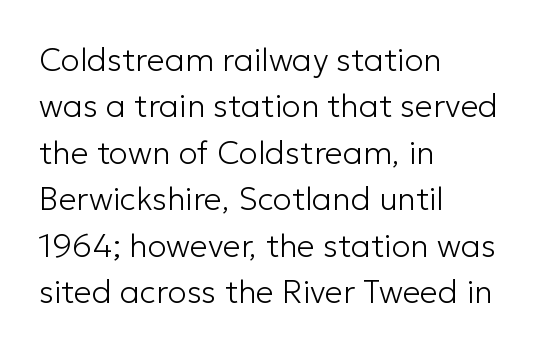
Vertical spacing — default. Each word holds together tightly as a unit, with standard inter-letter gaps. These lines are rendered in a variable-pitch font. Which margin do the lines hug? The left one — the right edge is uneven. Ink coverage per letter is moderate at most.
